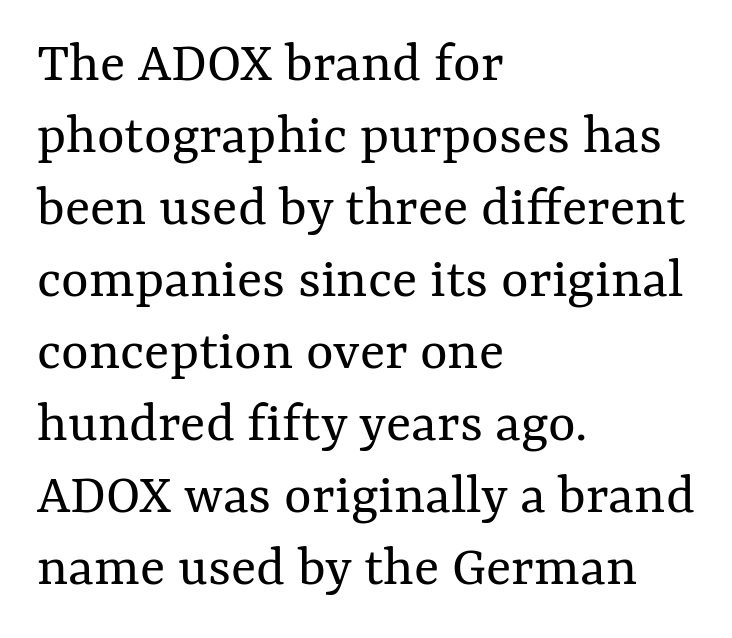
Q: Is the text bold? A: No.
Q: Is the text italic (slanted)? A: No, it is upright.
Q: Is the text underlined? A: No.
Q: How is the paragraph aligned? A: Left-aligned.
Q: Is the spacing between letters normal or unusually wide? A: Normal.
Q: Width (condensed, normal, or wide)? A: Normal.
Q: Stroke contrast? A: Medium.
Q: x-height? A: Medium.
Q: Monospaced? A: No.
